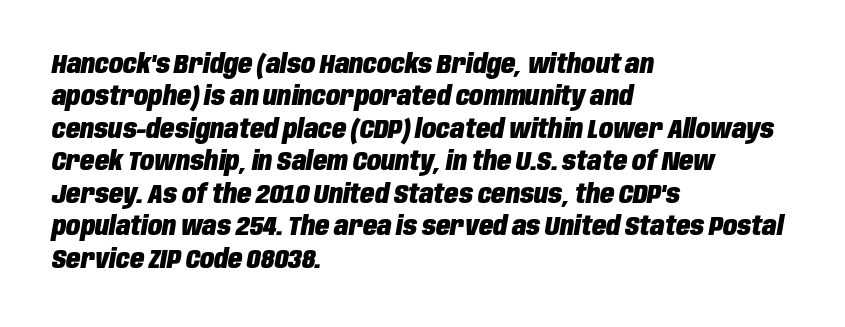
{"italic": "yes", "lean": "right", "slant_degrees": 10, "bold": "yes", "underline": "no", "align": "left", "line_spacing": "normal", "line_spacing_ratio": 1.25, "letter_spacing": "normal", "letter_spacing_em": 0.0, "glyph_px": 26}
